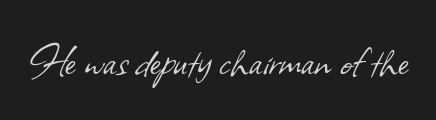
The image shows 50 px light sans-serif type; set normal letter spacing, not underlined; low stroke contrast and a small x-height.
